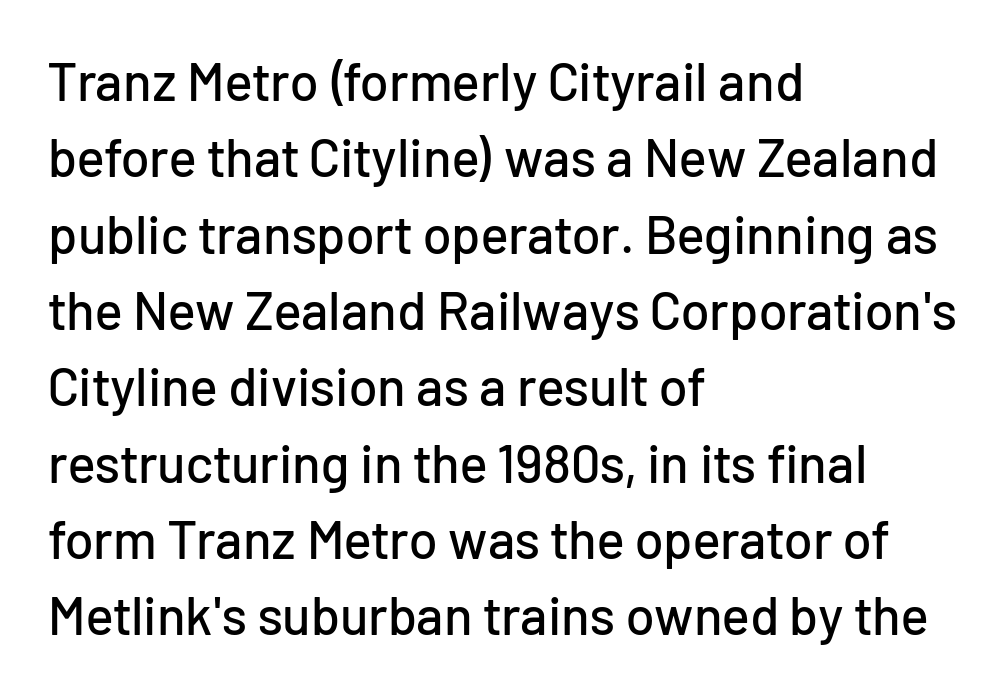
Q: Is the text italic (slanted)? A: No, it is upright.
Q: Is the typeface a serif or a sans-serif typeface? A: Sans-serif.
Q: Is the text underlined? A: No.
Q: How is the paragraph aligned? A: Left-aligned.
Q: Is the spacing between letters normal or unusually wide? A: Normal.
Q: Is the spacing between lines tight, normal or loose? A: Normal.
Q: Width (condensed, normal, or wide)? A: Normal.
Q: Stroke contrast? A: Low.
Q: x-height? A: Medium.
Q: Monospaced? A: No.
